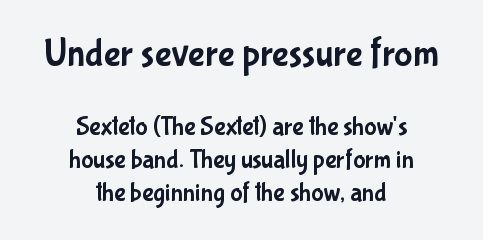
The image shows 39 px condensed sans-serif type, upright; set centered, normal line spacing (1.26x), normal letter spacing, not underlined; the first (top) block is 1.5x larger; low stroke contrast and a medium x-height.
